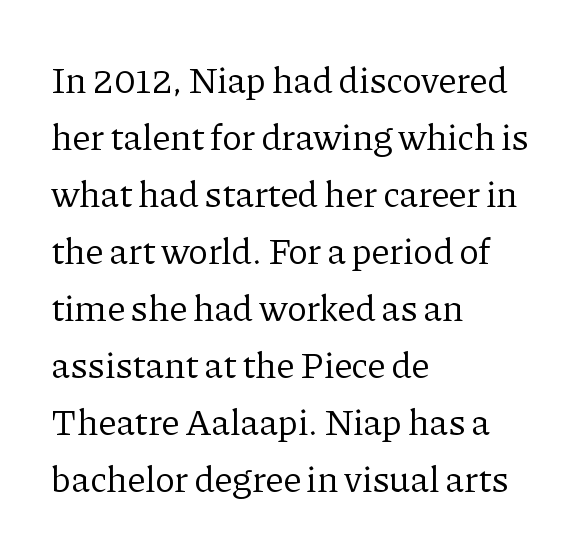
Nothing unusual about the tracking: characters are spaced as the font intends. Horizontally, the lines are justified to the leading edge only. These lines are composed in type with serifs. The space beneath each line is pristine and unruled. These lines sit exactly where default settings would place them. Do the characters align in a grid? No, the font is proportional.
